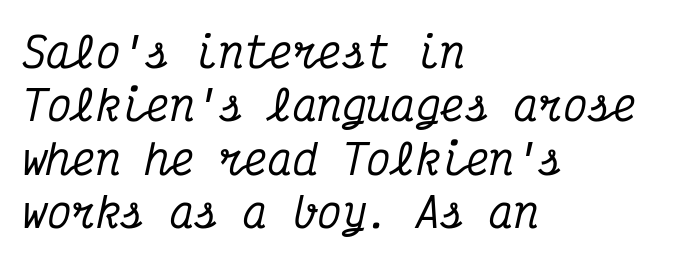
{"serif": "yes", "italic": "yes", "lean": "right", "slant_degrees": 12, "width": "condensed", "stroke_contrast": "medium", "x_height": "medium", "monospaced": "yes", "underline": "no", "align": "left", "line_spacing": "normal", "line_spacing_ratio": 1.3, "letter_spacing": "normal", "letter_spacing_em": 0.0, "glyph_px": 41}
